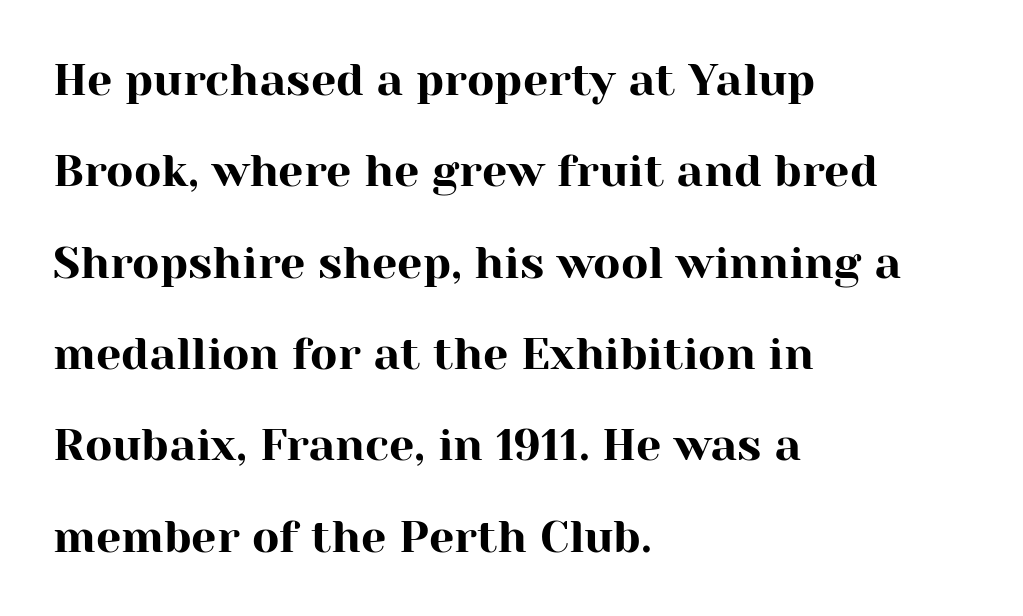
Q: Is the text italic (slanted)? A: No, it is upright.
Q: Is the typeface a serif or a sans-serif typeface? A: Serif.
Q: Is the text underlined? A: No.
Q: How is the paragraph aligned? A: Left-aligned.
Q: Is the spacing between letters normal or unusually wide? A: Normal.
Q: Is the spacing between lines tight, normal or loose? A: Loose.
Q: Width (condensed, normal, or wide)? A: Normal.
Q: Stroke contrast? A: High.
Q: x-height? A: Medium.
Q: Monospaced? A: No.
